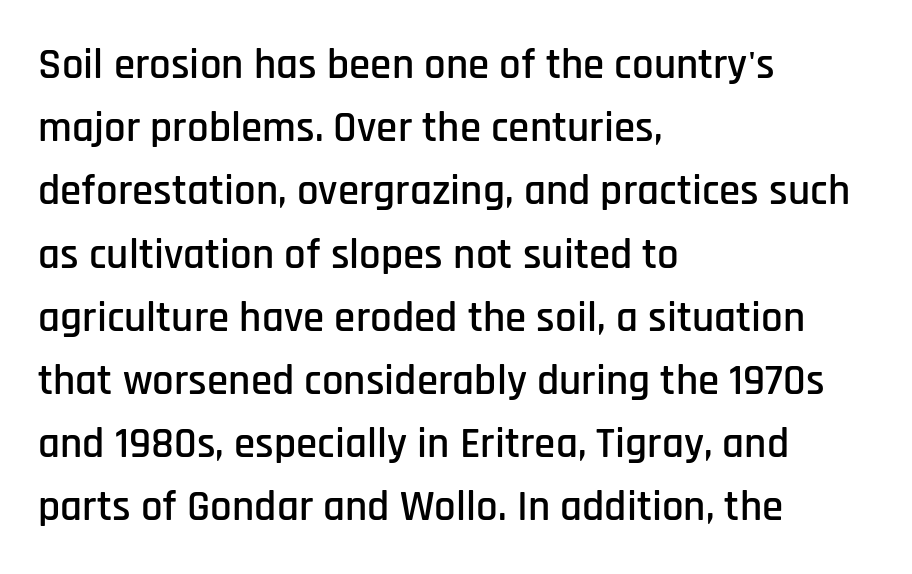
The image shows 43 px condensed sans-serif type, upright; set left-aligned, normal line spacing (1.47x), normal letter spacing, not underlined; low stroke contrast and a large x-height.
